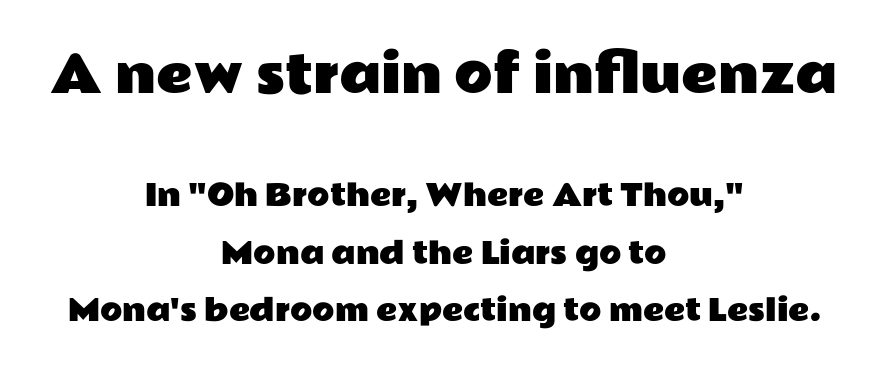
Q: Is the text italic (slanted)? A: No, it is upright.
Q: Is the typeface a serif or a sans-serif typeface? A: Sans-serif.
Q: Is the text underlined? A: No.
Q: How is the paragraph aligned? A: Centered.
Q: Is the spacing between letters normal or unusually wide? A: Normal.
Q: Is the spacing between lines tight, normal or loose? A: Loose.
Q: Which block of text is set in a larger size, the first (top) or the second (bottom)? A: The first (top) one.
Q: Width (condensed, normal, or wide)? A: Wide.
Q: Stroke contrast? A: Low.
Q: x-height? A: Medium.
Q: Monospaced? A: No.
